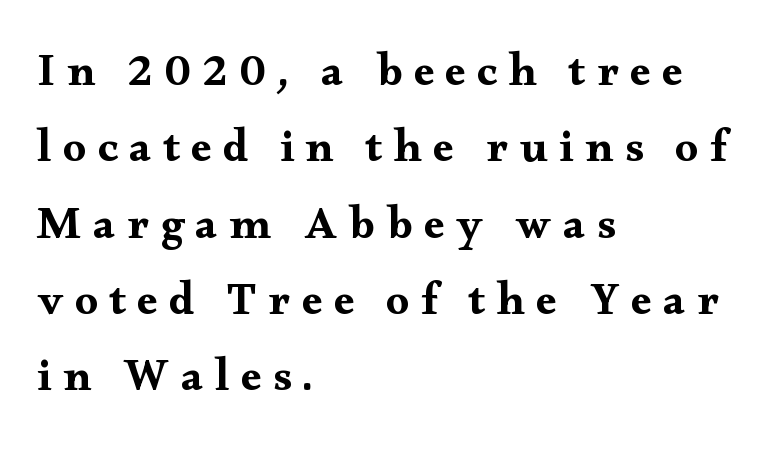
This sample is left-justified, so line endings fall wherever the words run out. Reading down the column, the eye jumps a familiar distance to each next line. The space beneath each line is pristine and unruled. Each letter keeps its own natural width here, so spacing adapts to shape. The rendering shows small feet on the letterforms — a serif design. The letters are spread apart with noticeably loose tracking.
